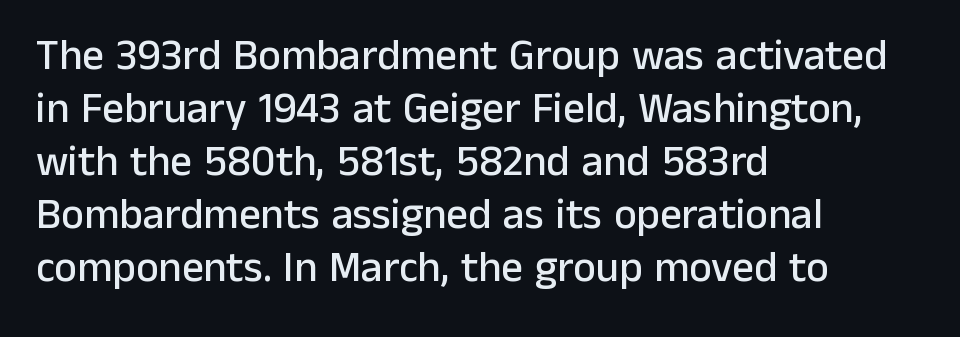
The image shows 43 px sans-serif type, upright; set left-aligned, line spacing 1.23x, normal letter spacing, not underlined; low stroke contrast and a medium x-height.
